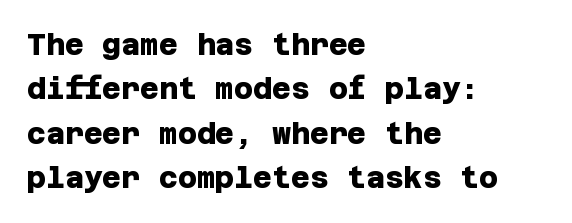
The image shows 29 px heavy sans-serif type; set left-aligned, normal line spacing (1.53x), normal letter spacing, not underlined; low stroke contrast and a large x-height.
